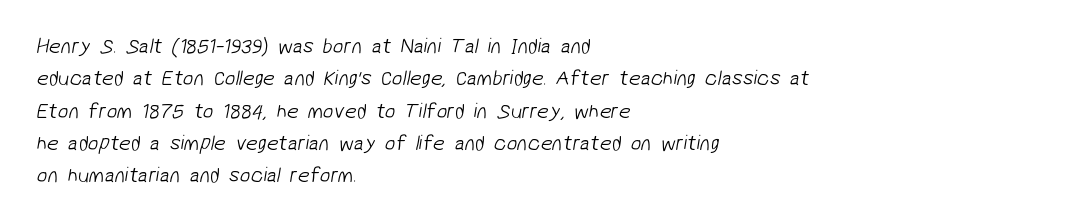
The image shows 21 px text type; set left-aligned, normal line spacing (1.54x), normal letter spacing, not underlined.
